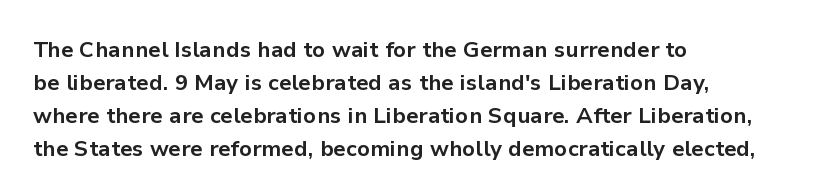
The image shows 22 px bold type, upright; set left-aligned, normal line spacing (1.5x), normal letter spacing, not underlined.
